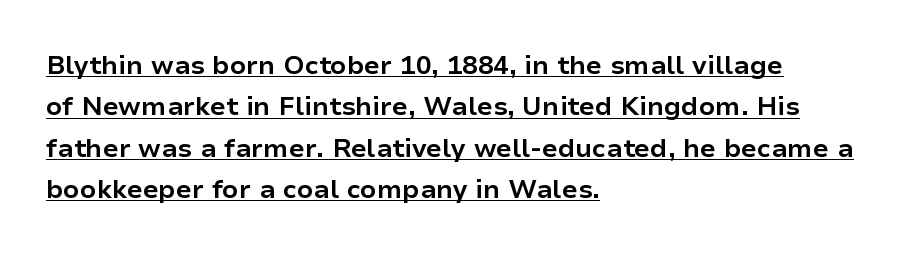
Every character sits straight up, as roman type does. The sample's only ornament is a line tracing under the words. The text block is weighted toward the left margin, trailing off unevenly rightward. The sample has been set heavy, in full bold. What's the leading like? Ordinary, nothing unusual.
